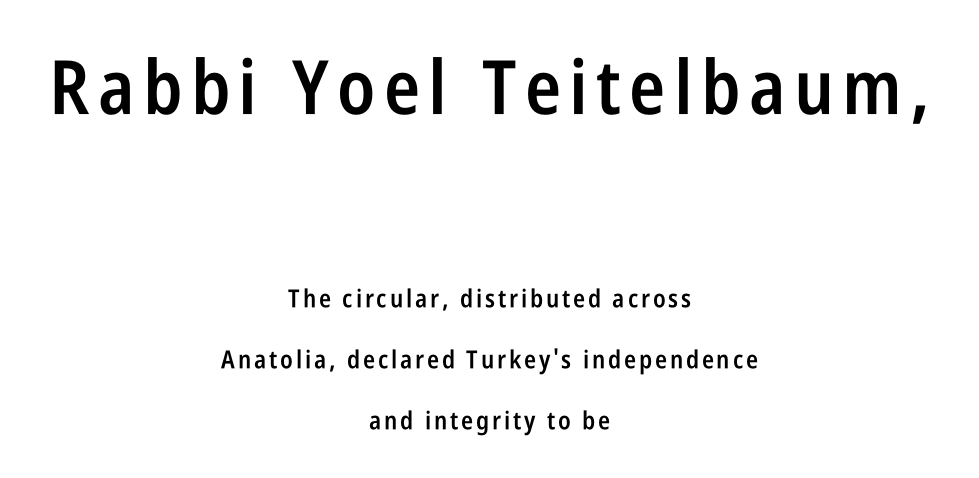
Q: Is the text bold? A: Semi-bold.
Q: Is the text italic (slanted)? A: No, it is upright.
Q: Is the typeface a serif or a sans-serif typeface? A: Sans-serif.
Q: Is the text underlined? A: No.
Q: How is the paragraph aligned? A: Centered.
Q: Is the spacing between lines tight, normal or loose? A: Loose.
Q: Which block of text is set in a larger size, the first (top) or the second (bottom)? A: The first (top) one.
Q: Width (condensed, normal, or wide)? A: Condensed.
Q: Stroke contrast? A: Low.
Q: x-height? A: Large.
Q: Monospaced? A: No.
